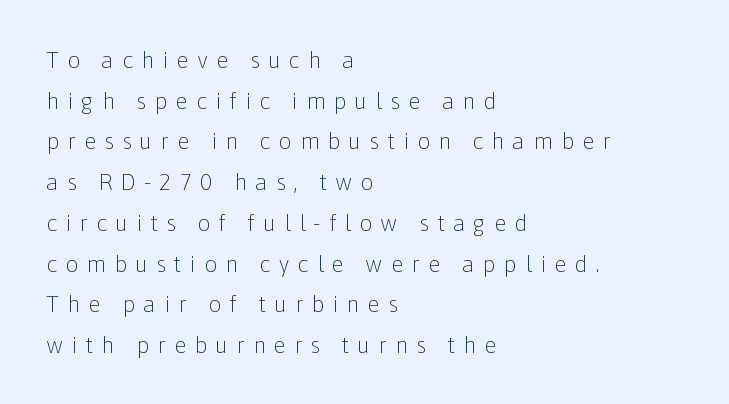
Q: Is the text bold? A: No.
Q: Is the text italic (slanted)? A: No, it is upright.
Q: Is the text underlined? A: No.
Q: How is the paragraph aligned? A: Left-aligned.
Q: Is the spacing between letters normal or unusually wide? A: Unusually wide.
